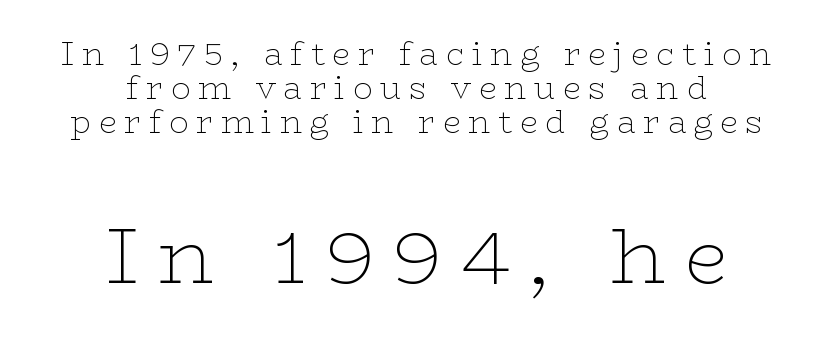
Q: Is the text bold? A: No.
Q: Is the text italic (slanted)? A: No, it is upright.
Q: Is the typeface a serif or a sans-serif typeface? A: Serif.
Q: Is the text underlined? A: No.
Q: How is the paragraph aligned? A: Centered.
Q: Is the spacing between letters normal or unusually wide? A: Unusually wide.
Q: Is the spacing between lines tight, normal or loose? A: Tight.
Q: Which block of text is set in a larger size, the first (top) or the second (bottom)? A: The second (bottom) one.
Q: Width (condensed, normal, or wide)? A: Wide.
Q: Stroke contrast? A: Low.
Q: x-height? A: Medium.
Q: Monospaced? A: No.
